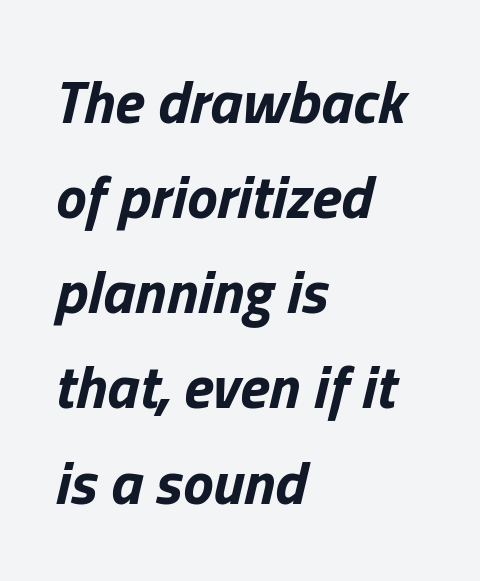
{"italic": "yes", "lean": "right", "slant_degrees": 13, "bold": "yes", "weight": "bold", "width": "normal", "stroke_contrast": "low", "x_height": "medium", "monospaced": "no", "underline": "no", "align": "left", "line_spacing": "normal", "line_spacing_ratio": 1.56, "letter_spacing": "normal", "letter_spacing_em": 0.0, "glyph_px": 61}
